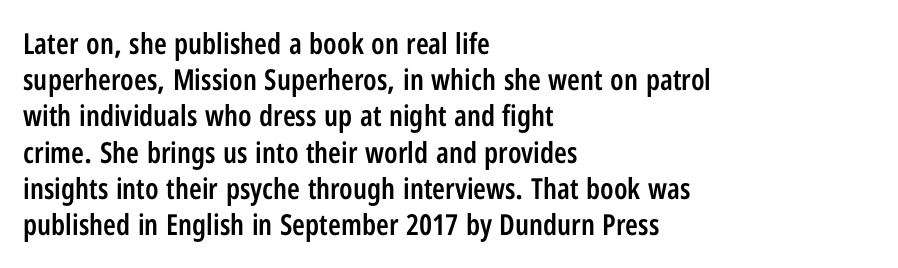
{"serif": "no", "italic": "no", "bold": "semi", "weight": "semibold", "width": "condensed", "stroke_contrast": "low", "x_height": "medium", "monospaced": "no", "underline": "no", "align": "left", "line_spacing": "normal", "line_spacing_ratio": 1.25, "letter_spacing": "normal", "letter_spacing_em": 0.0, "glyph_px": 29}
